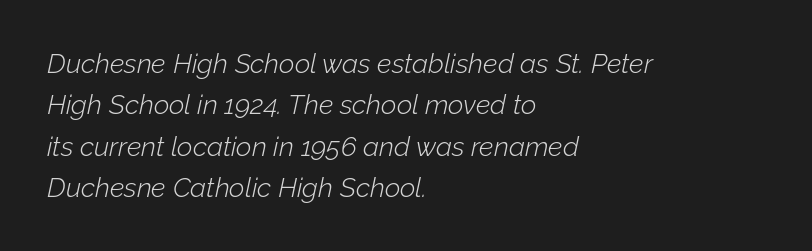
Q: Is the text bold? A: No.
Q: Is the text italic (slanted)? A: Yes, it leans right by about 12 degrees.
Q: Is the text underlined? A: No.
Q: How is the paragraph aligned? A: Left-aligned.
Q: Is the spacing between letters normal or unusually wide? A: Normal.
Q: Is the spacing between lines tight, normal or loose? A: Normal.
